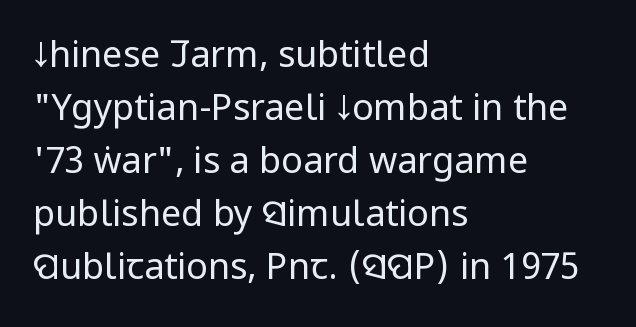
{"serif": "no", "italic": "no", "bold": "no", "weight": "regular", "width": "condensed", "stroke_contrast": "low", "x_height": "large", "monospaced": "no", "underline": "no", "align": "left", "line_spacing": "normal", "line_spacing_ratio": 1.47, "letter_spacing": "normal", "letter_spacing_em": 0.0, "glyph_px": 36}
